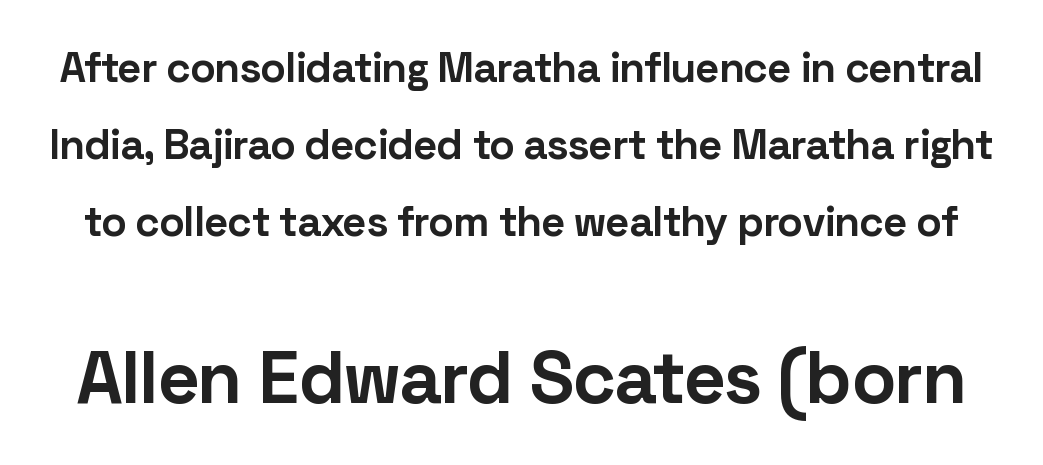
This sample has the flowing, uneven cadence of proportional lettering. Inter-character spacing is left at the font's built-in metrics. The zone under the glyphs is completely vacant. Typesetter's note — lower block bumped up in size, upper block left smaller.
